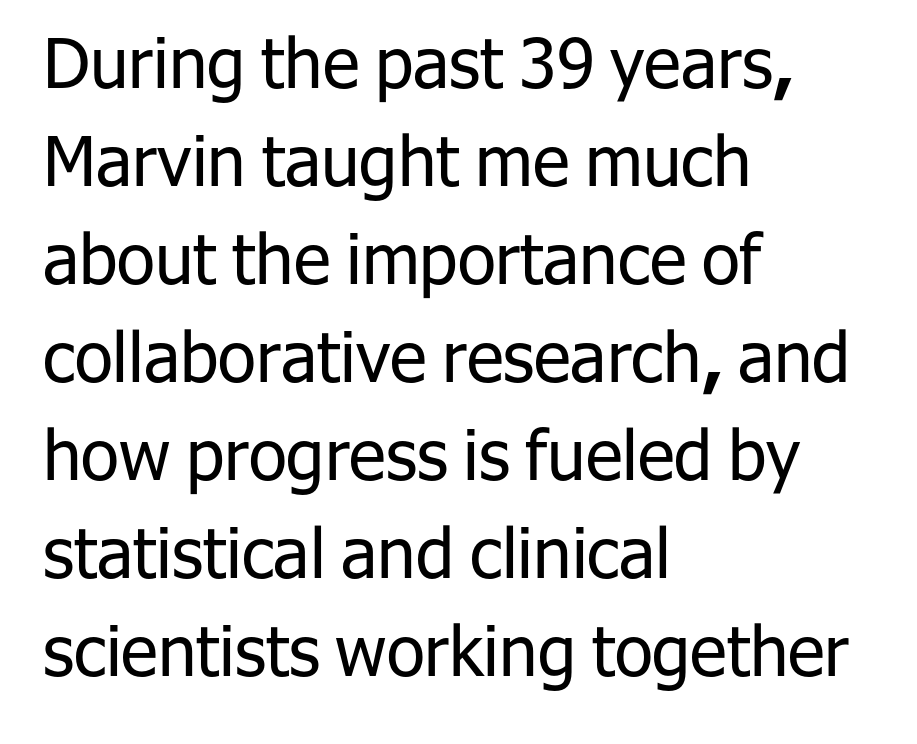
How would I describe the line gaps? Plain and ordinary. The foot of each line stays bare and open. Observe the absence of serifs on each vertical stroke in this sample. Ordinary non-slanted type is in use. Stems and bowls with no extra thickness — not bold. The rendering uses natural spacing where letterforms have individual widths.
